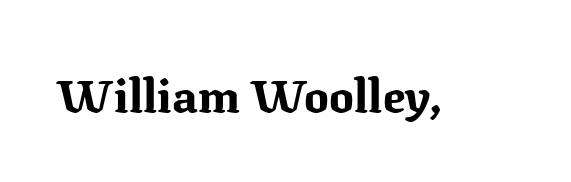
{"serif": "yes", "italic": "no", "bold": "yes", "weight": "bold", "width": "normal", "stroke_contrast": "medium", "x_height": "medium", "monospaced": "no", "underline": "no", "letter_spacing": "normal", "letter_spacing_em": 0.0, "glyph_px": 46}
